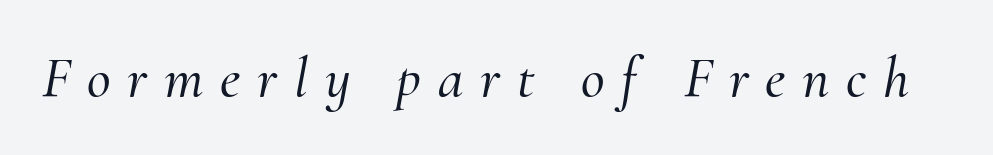
{"serif": "yes", "italic": "yes", "lean": "right", "slant_degrees": 10, "width": "normal", "stroke_contrast": "medium", "x_height": "small", "monospaced": "no", "underline": "no", "letter_spacing": "wide", "letter_spacing_em": 0.29, "glyph_px": 58}
